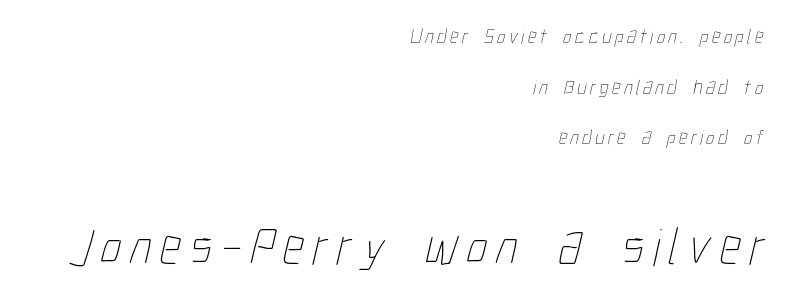
Note: smaller setting up top, larger setting below. Horizontal bands of white between lines are thick stripes. Unmarked baselines from the first word to the last. The letters advance in unequal steps, a hallmark of proportional type. The paragraph has a hard right edge and a soft left edge.
